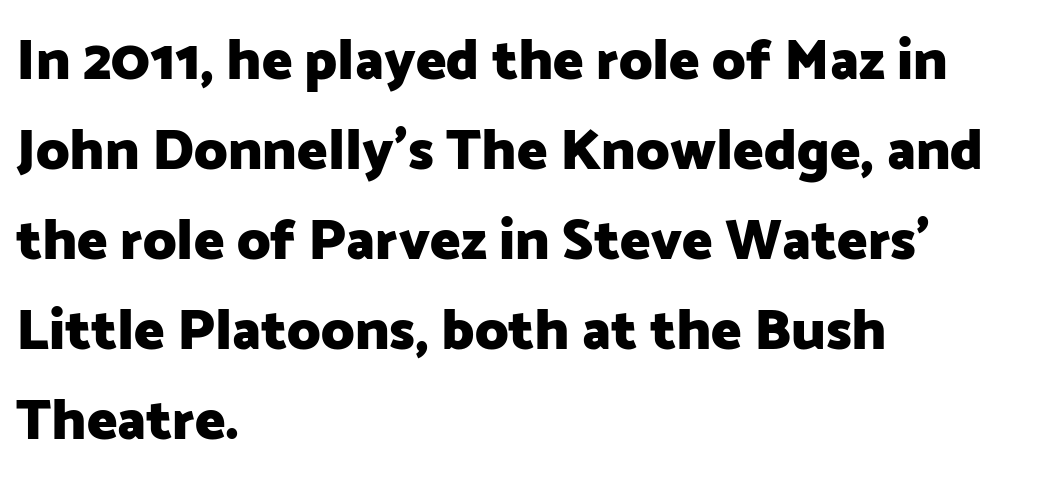
Q: Is the text bold? A: Yes.
Q: Is the text italic (slanted)? A: No, it is upright.
Q: Is the typeface a serif or a sans-serif typeface? A: Sans-serif.
Q: Is the text underlined? A: No.
Q: How is the paragraph aligned? A: Left-aligned.
Q: Is the spacing between letters normal or unusually wide? A: Normal.
Q: Is the spacing between lines tight, normal or loose? A: Normal.
Q: Width (condensed, normal, or wide)? A: Normal.
Q: Stroke contrast? A: Low.
Q: x-height? A: Medium.
Q: Monospaced? A: No.
